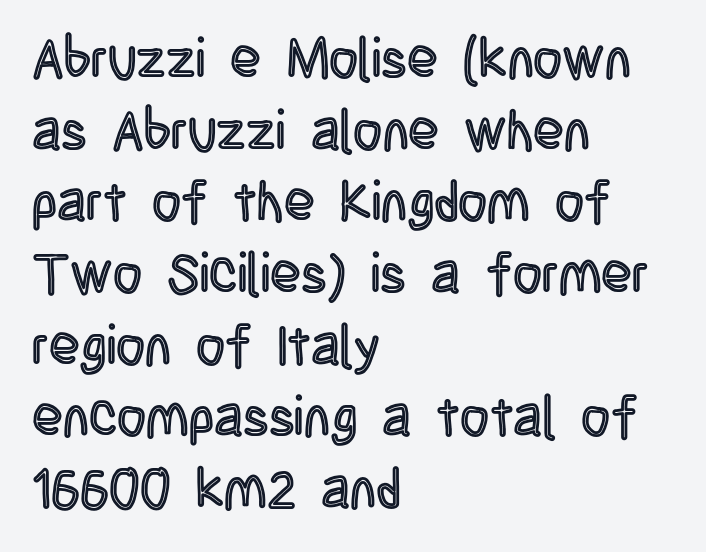
The image shows 56 px condensed type, upright; set left-aligned, normal line spacing (1.28x), normal letter spacing, not underlined; a large x-height.
